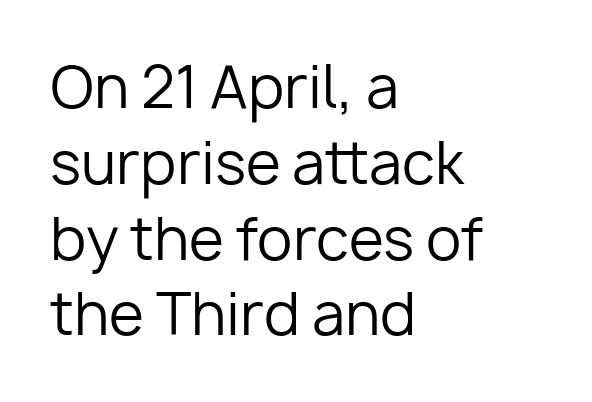
Q: Is the text bold? A: No.
Q: Is the text italic (slanted)? A: No, it is upright.
Q: Is the typeface a serif or a sans-serif typeface? A: Sans-serif.
Q: Is the text underlined? A: No.
Q: How is the paragraph aligned? A: Left-aligned.
Q: Is the spacing between letters normal or unusually wide? A: Normal.
Q: Is the spacing between lines tight, normal or loose? A: Normal.
Q: Width (condensed, normal, or wide)? A: Normal.
Q: Stroke contrast? A: Low.
Q: x-height? A: Medium.
Q: Monospaced? A: No.
